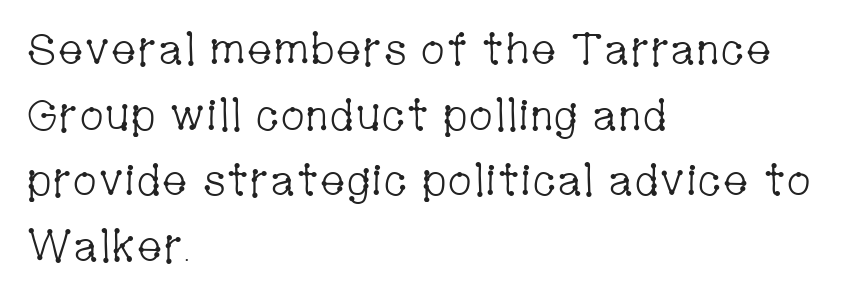
Weight: regular or lighter. A classic flush-left, rag-right setting is used for this passage. The vertical gap from one line to the next is medium. Posture: straight, roman, zero tilt. Small tapered or slab feet sit at the stroke ends, so this counts as serif.
